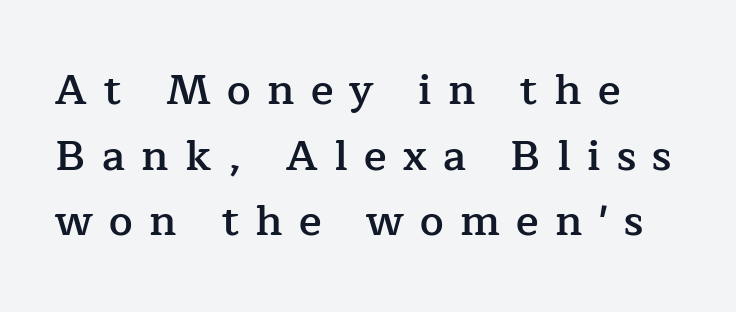
Q: Is the text bold? A: Semi-bold.
Q: Is the text italic (slanted)? A: No, it is upright.
Q: Is the typeface a serif or a sans-serif typeface? A: Serif.
Q: Is the text underlined? A: No.
Q: Is the spacing between letters normal or unusually wide? A: Unusually wide.
Q: Is the spacing between lines tight, normal or loose? A: Normal.
Q: Width (condensed, normal, or wide)? A: Normal.
Q: Stroke contrast? A: Low.
Q: x-height? A: Medium.
Q: Monospaced? A: No.
